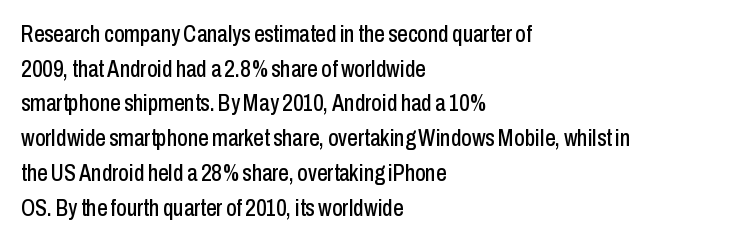
The image shows 23 px text type, upright; set left-aligned, normal line spacing (1.51x), normal letter spacing, not underlined.
